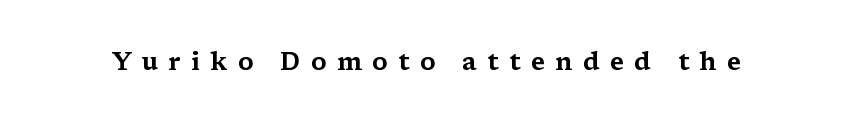
The image shows 25 px text type, upright; set unusually wide letter spacing (+0.41 em), not underlined.
